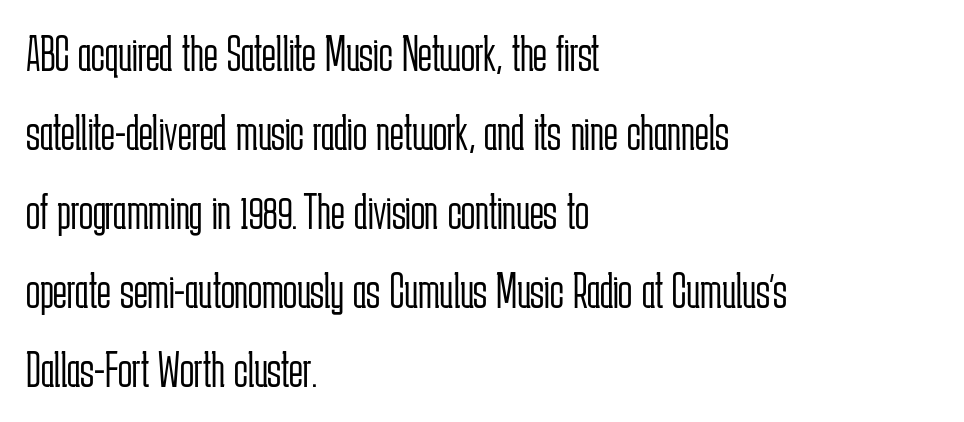
The image shows 52 px light, condensed sans-serif type, upright; set left-aligned, normal line spacing (1.52x), normal letter spacing, not underlined; low stroke contrast and a medium x-height.
